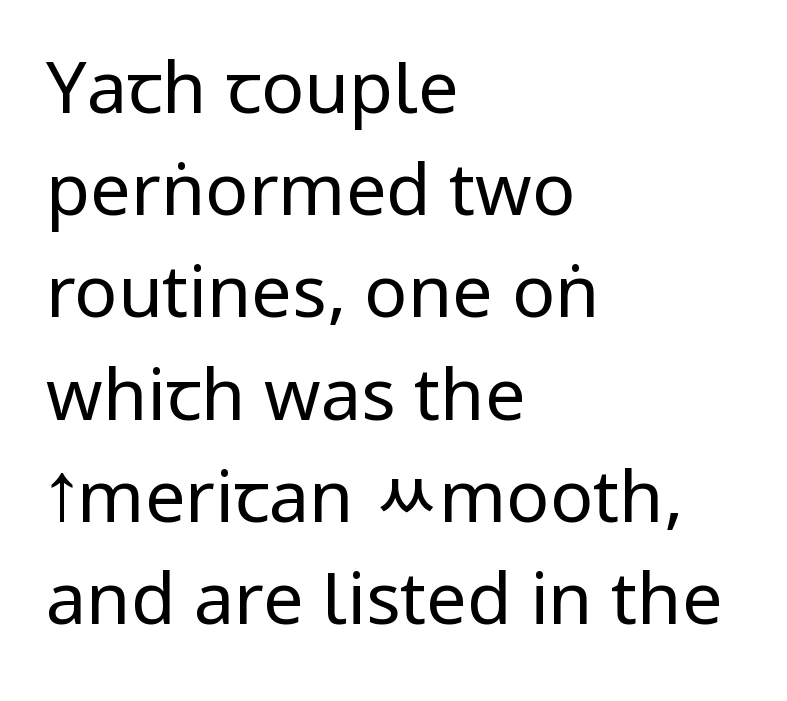
{"serif": "no", "italic": "no", "bold": "no", "weight": "regular", "width": "condensed", "stroke_contrast": "low", "x_height": "large", "monospaced": "no", "underline": "no", "align": "left", "line_spacing": "normal", "line_spacing_ratio": 1.42, "letter_spacing": "normal", "letter_spacing_em": 0.0, "glyph_px": 72}
